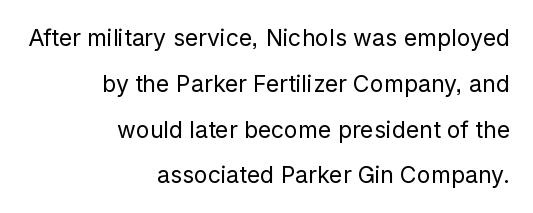
Q: Is the text bold? A: No.
Q: Is the text italic (slanted)? A: No, it is upright.
Q: Is the text underlined? A: No.
Q: How is the paragraph aligned? A: Right-aligned.
Q: Is the spacing between letters normal or unusually wide? A: Normal.
Q: Is the spacing between lines tight, normal or loose? A: Loose.
